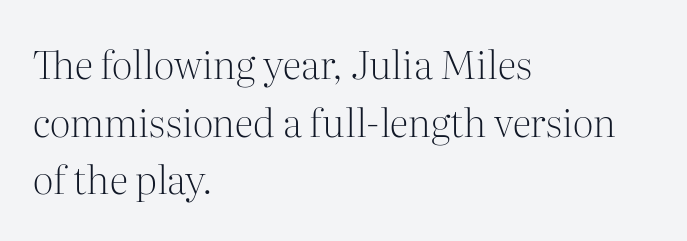
The image shows 39 px light serif type, upright; set left-aligned, normal line spacing (1.48x), normal letter spacing, not underlined; medium stroke contrast and a medium x-height.
